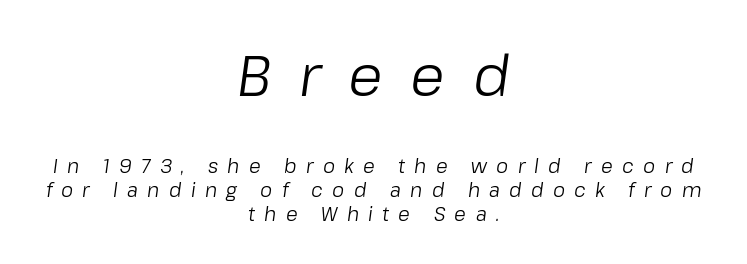
Q: Is the text bold? A: No.
Q: Is the text italic (slanted)? A: Yes, it leans right by about 8 degrees.
Q: Is the text underlined? A: No.
Q: How is the paragraph aligned? A: Centered.
Q: Is the spacing between letters normal or unusually wide? A: Unusually wide.
Q: Is the spacing between lines tight, normal or loose? A: Normal.
Q: Which block of text is set in a larger size, the first (top) or the second (bottom)? A: The first (top) one.
Q: Width (condensed, normal, or wide)? A: Normal.
Q: Stroke contrast? A: Low.
Q: x-height? A: Medium.
Q: Monospaced? A: No.
